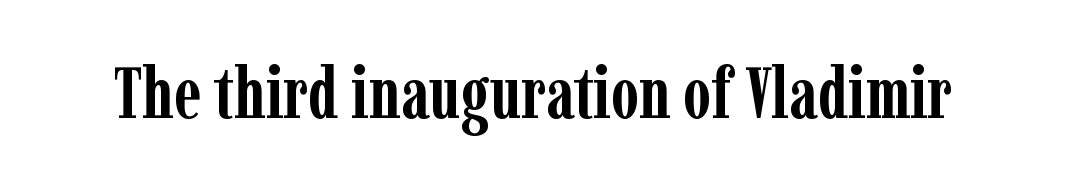
This is serif lettering, the kind often seen in printed books. I'd describe the lettering as bold — thick and assertive. The rendering uses natural spacing where letterforms have individual widths. Default kerning and tracking; the words read as compact shapes. Does the lettering tilt? It doesn't — this is upright. The specimen omits any rule beneath the text block's lines.
